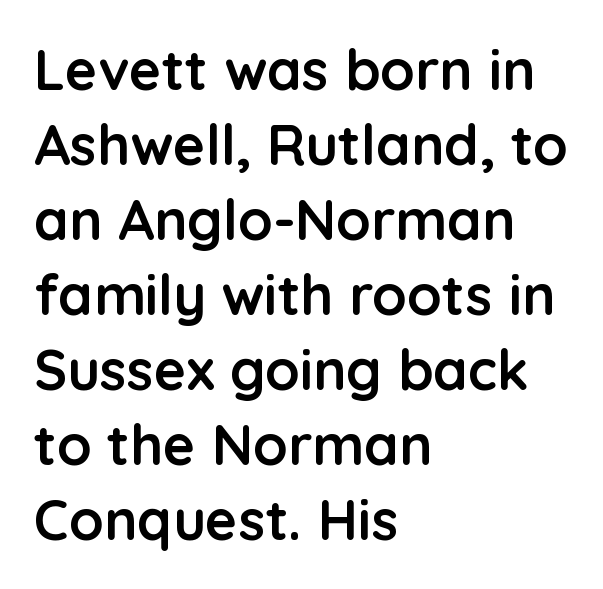
The lettering stays uniformly vertical, giving the passage a roman look. Nobody drew a line under any word here. Here the glyphs are tracked normally, forming tight word shapes. Summary of vertical rhythm: regular, with standard interline spacing. This rendering uses left alignment, leaving the right contour irregular. Serif or sans? Sans — the stroke terminals are bare.
